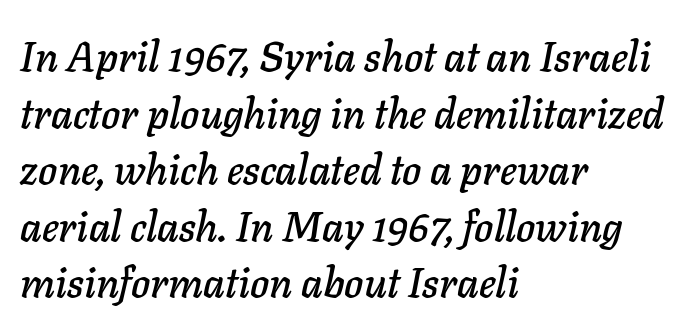
{"italic": "yes", "lean": "right", "slant_degrees": 11, "width": "normal", "stroke_contrast": "low", "x_height": "medium", "monospaced": "no", "underline": "no", "align": "left", "line_spacing": "normal", "line_spacing_ratio": 1.38, "letter_spacing": "normal", "letter_spacing_em": 0.0, "glyph_px": 41}
